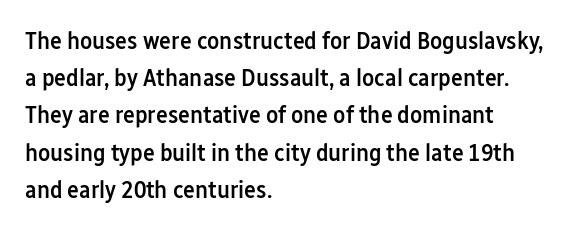
Normally led — the rows are evenly, conventionally spaced. Strokes here are thickened, but only to semibold level. Tracking value appears to be zero — textbook default spacing. A roman cut, with each character standing at attention. Teacher's note: observe the even left margin — that is flush-left alignment.
